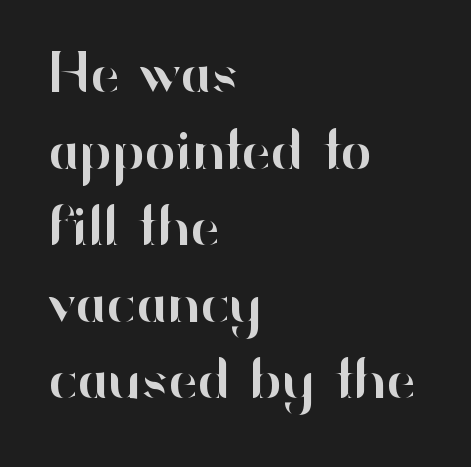
Q: Is the text italic (slanted)? A: No, it is upright.
Q: Is the typeface a serif or a sans-serif typeface? A: Sans-serif.
Q: Is the text underlined? A: No.
Q: How is the paragraph aligned? A: Left-aligned.
Q: Is the spacing between letters normal or unusually wide? A: Normal.
Q: Is the spacing between lines tight, normal or loose? A: Normal.
Q: Width (condensed, normal, or wide)? A: Normal.
Q: Stroke contrast? A: High.
Q: x-height? A: Small.
Q: Monospaced? A: No.
